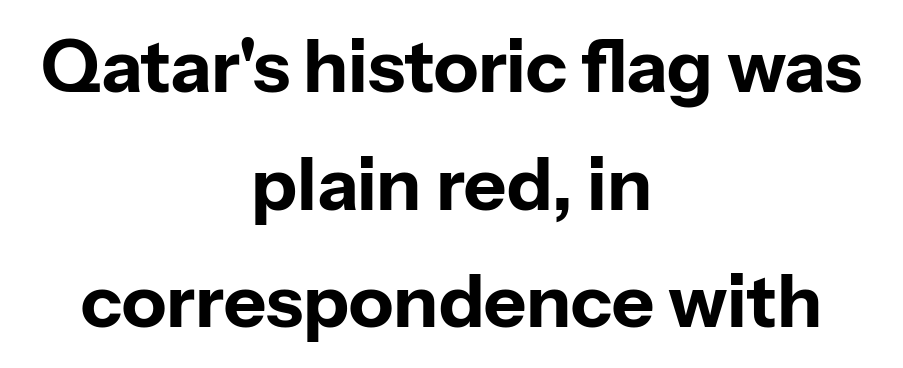
The image shows 73 px bold sans-serif type, upright; set centered, normal line spacing (1.61x), normal letter spacing, not underlined; low stroke contrast and a medium x-height.
